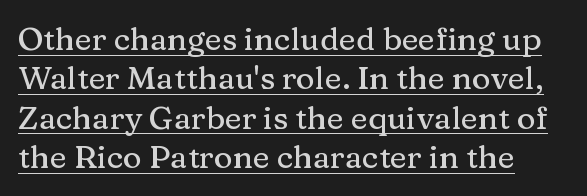
Q: Is the text italic (slanted)? A: No, it is upright.
Q: Is the typeface a serif or a sans-serif typeface? A: Serif.
Q: Is the text underlined? A: Yes.
Q: Is the spacing between letters normal or unusually wide? A: Normal.
Q: Width (condensed, normal, or wide)? A: Normal.
Q: Stroke contrast? A: Medium.
Q: x-height? A: Medium.
Q: Monospaced? A: No.
